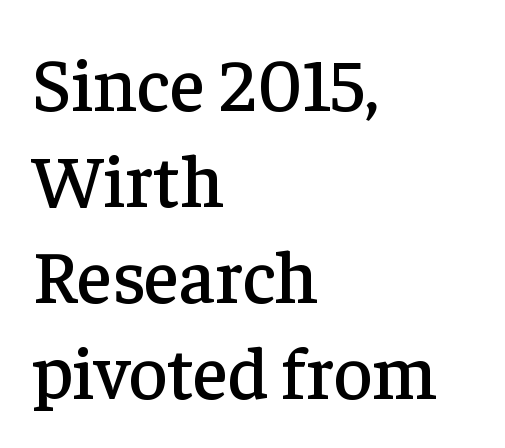
Note the varied advance widths — an 'i' is clearly narrower than an 'm'. Successive baselines arrive at the customary interval. This is roman type, the default non-slanted kind. The letters sit at their default tracking, neither squeezed nor spread. Classification — serif. In CSS terms this would be text-align: left.
